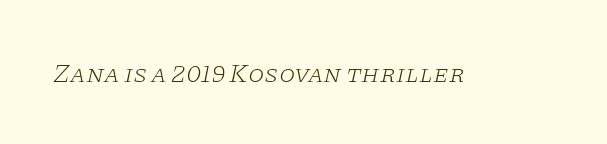
{"italic": "yes", "lean": "right", "slant_degrees": 11, "bold": "no", "underline": "no", "letter_spacing": "normal", "letter_spacing_em": 0.0, "glyph_px": 26}
